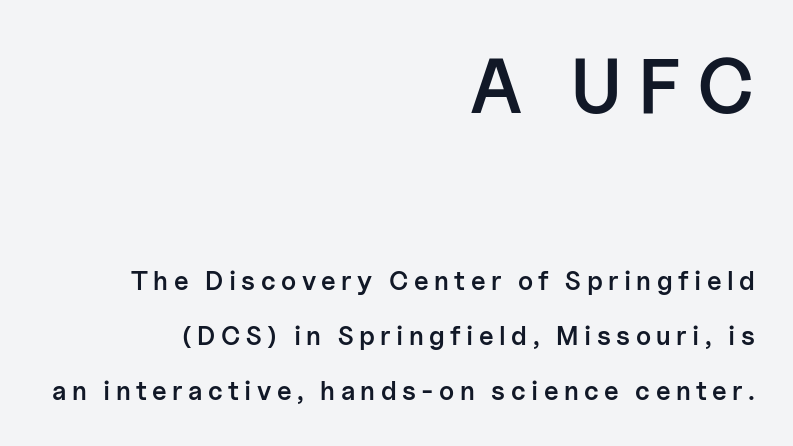
Q: Is the text bold? A: Semi-bold.
Q: Is the text italic (slanted)? A: No, it is upright.
Q: Is the typeface a serif or a sans-serif typeface? A: Sans-serif.
Q: Is the text underlined? A: No.
Q: How is the paragraph aligned? A: Right-aligned.
Q: Is the spacing between letters normal or unusually wide? A: Unusually wide.
Q: Is the spacing between lines tight, normal or loose? A: Loose.
Q: Which block of text is set in a larger size, the first (top) or the second (bottom)? A: The first (top) one.
Q: Width (condensed, normal, or wide)? A: Normal.
Q: Stroke contrast? A: Low.
Q: x-height? A: Medium.
Q: Monospaced? A: No.
